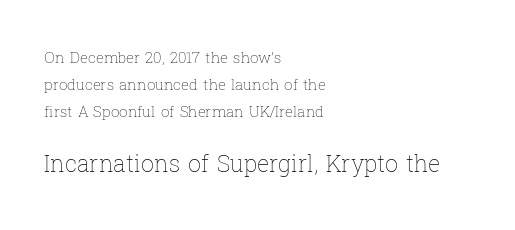
Every character sits straight up, as roman type does. Compared with a typical body face, this is equally light or lighter still. Students, note that the glyphs here touch the page at normal intervals. Typesetter's note — lower block bumped up in size, upper block left smaller. Horizontal alignment here is leftward, the default for most running prose. Descenders are the only things crossing below the line.
